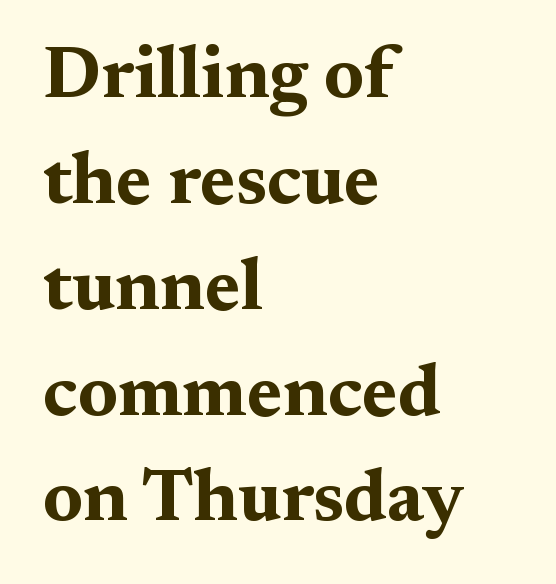
Q: Is the text bold? A: Yes.
Q: Is the text italic (slanted)? A: No, it is upright.
Q: Is the typeface a serif or a sans-serif typeface? A: Serif.
Q: Is the text underlined? A: No.
Q: How is the paragraph aligned? A: Left-aligned.
Q: Is the spacing between letters normal or unusually wide? A: Normal.
Q: Is the spacing between lines tight, normal or loose? A: Normal.
Q: Width (condensed, normal, or wide)? A: Wide.
Q: Stroke contrast? A: Medium.
Q: x-height? A: Medium.
Q: Monospaced? A: No.
